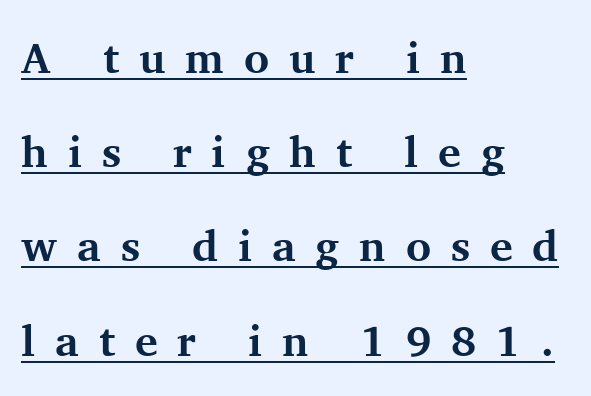
{"serif": "yes", "italic": "no", "bold": "yes", "weight": "bold", "width": "normal", "stroke_contrast": "medium", "x_height": "medium", "monospaced": "no", "underline": "yes", "align": "left", "line_spacing": "loose", "line_spacing_ratio": 2.19, "letter_spacing": "wide", "letter_spacing_em": 0.46, "glyph_px": 43}
